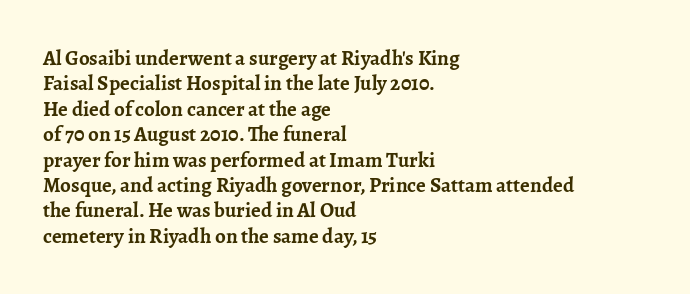
Q: Is the text bold? A: Yes.
Q: Is the text italic (slanted)? A: No, it is upright.
Q: Is the text underlined? A: No.
Q: How is the paragraph aligned? A: Left-aligned.
Q: Is the spacing between letters normal or unusually wide? A: Normal.
